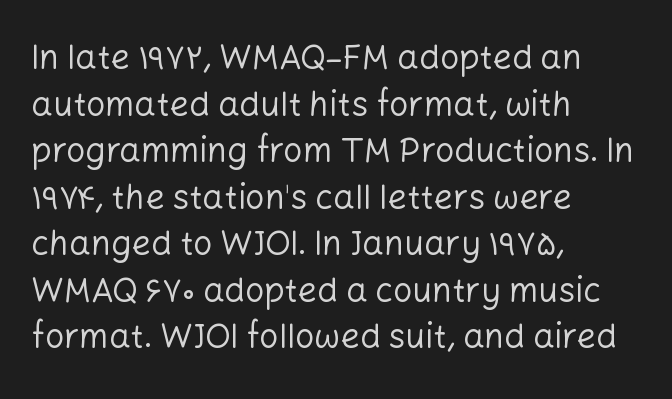
{"serif": "no", "italic": "no", "bold": "no", "weight": "regular", "width": "normal", "stroke_contrast": "low", "x_height": "medium", "monospaced": "no", "underline": "no", "align": "left", "line_spacing": "normal", "line_spacing_ratio": 1.37, "letter_spacing": "normal", "letter_spacing_em": 0.0, "glyph_px": 34}
